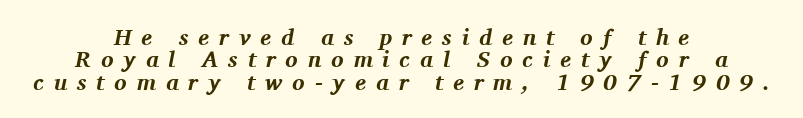
{"italic": "yes", "lean": "right", "slant_degrees": 11, "bold": "yes", "underline": "no", "align": "center", "line_spacing": "tight", "line_spacing_ratio": 0.97, "letter_spacing": "wide", "letter_spacing_em": 0.43, "glyph_px": 23}
